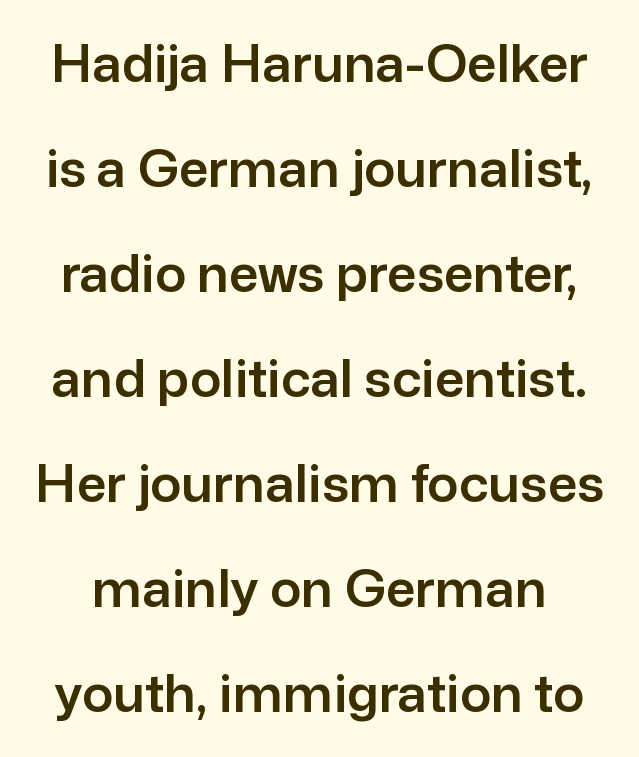
Line spacing here is loose. Notice how the stems are strictly vertical — no italics here. Any mark beneath the type? The region is blank. Character widths vary here, with narrow letters taking less room than wide ones. Are there feet on the stems? There aren't — it's a sans.
